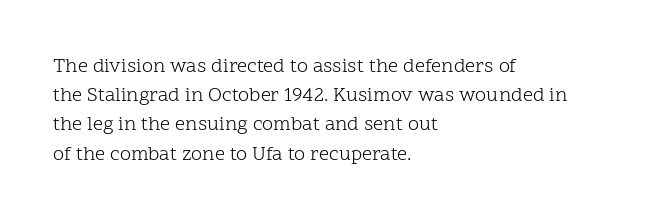
The image shows 20 px text type, upright; set left-aligned, normal line spacing (1.46x), normal letter spacing, not underlined.
